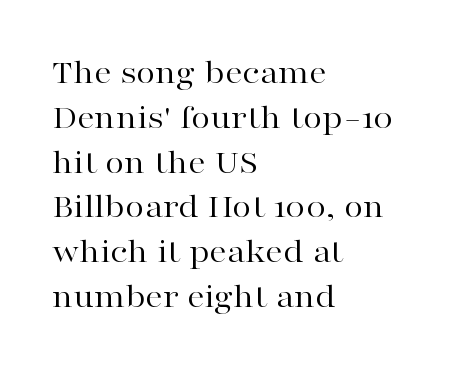
The image shows 35 px regular-weight, wide serif type, upright; set left-aligned, normal line spacing (1.28x), normal letter spacing, not underlined; high stroke contrast and a medium x-height.
